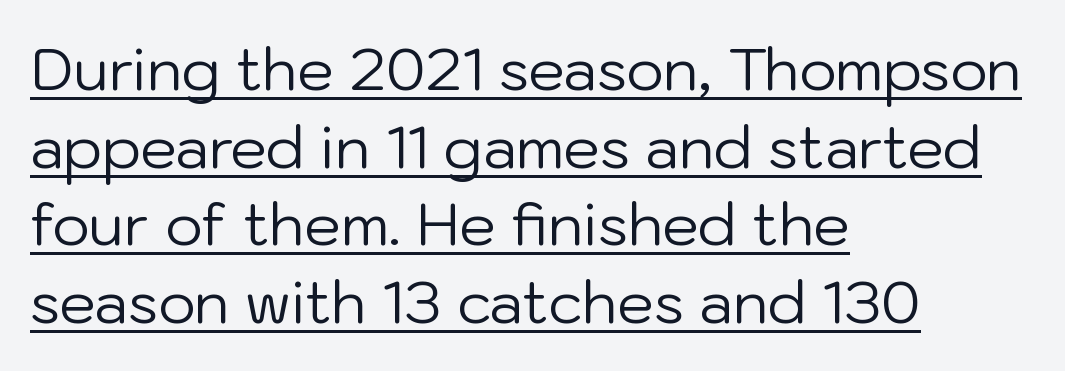
The image shows 58 px regular-weight sans-serif type, upright; set left-aligned, normal line spacing (1.34x), normal letter spacing, underlined; low stroke contrast and a medium x-height.
